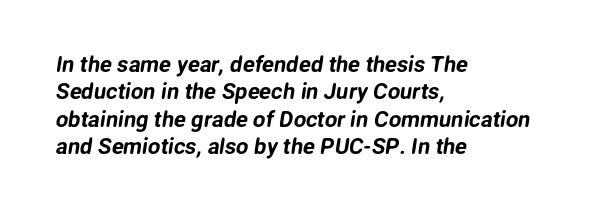
The image shows 22 px text type; set left-aligned, normal line spacing (1.25x), normal letter spacing, not underlined.
